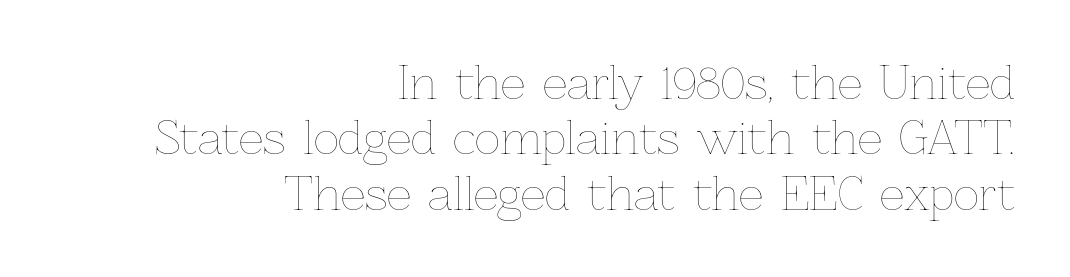
Q: Is the text bold? A: No.
Q: Is the text italic (slanted)? A: No, it is upright.
Q: Is the text underlined? A: No.
Q: How is the paragraph aligned? A: Right-aligned.
Q: Is the spacing between letters normal or unusually wide? A: Normal.
Q: Is the spacing between lines tight, normal or loose? A: Normal.
Q: Width (condensed, normal, or wide)? A: Normal.
Q: Stroke contrast? A: Low.
Q: x-height? A: Medium.
Q: Monospaced? A: No.
